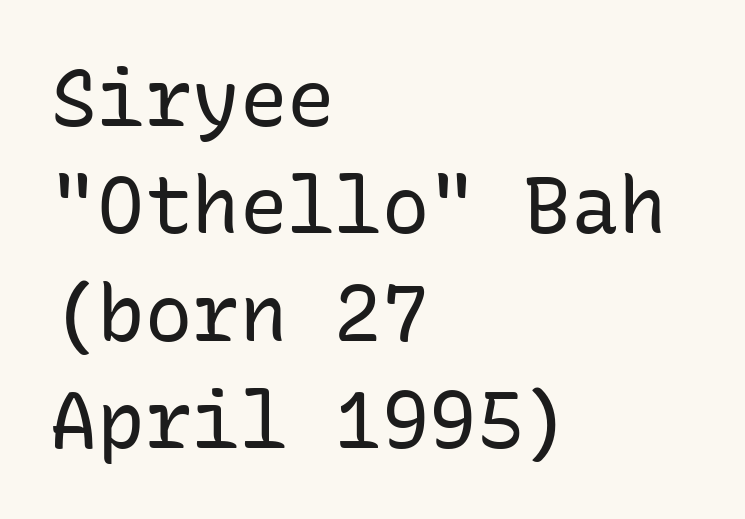
The image shows 79 px regular-weight sans-serif type, upright, monospaced; set left-aligned, normal line spacing (1.36x), normal letter spacing, not underlined; low stroke contrast and a medium x-height.
